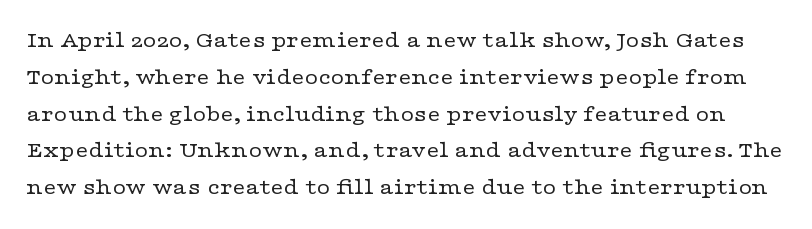
Q: Is the text bold? A: No.
Q: Is the text italic (slanted)? A: No, it is upright.
Q: Is the text underlined? A: No.
Q: Is the spacing between letters normal or unusually wide? A: Normal.
Q: Is the spacing between lines tight, normal or loose? A: Normal.
